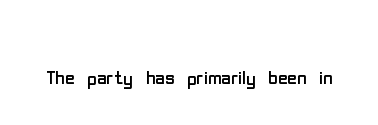
{"italic": "no", "bold": "no", "underline": "no", "letter_spacing": "normal", "letter_spacing_em": 0.0, "glyph_px": 26}
